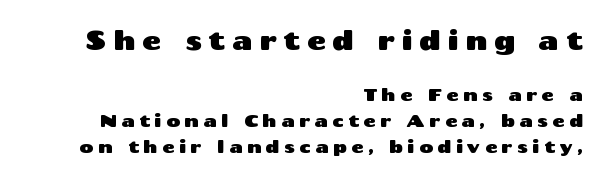
{"italic": "no", "underline": "no", "align": "right", "line_spacing": "normal", "line_spacing_ratio": 1.52, "letter_spacing": "wide", "letter_spacing_em": 0.25, "larger_block": "first", "size_ratio": 1.53, "glyph_px": 26}
